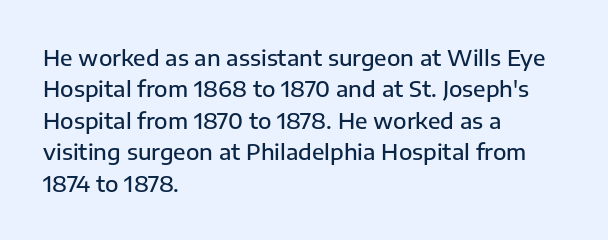
Successive baselines arrive at the customary interval. Horizontally, the lines are justified to the leading edge only. Short note: letters normally spaced. Emphasis by weight is partial: semibold. The gap between lines stays unmarked. Ordinary non-slanted type is in use.
